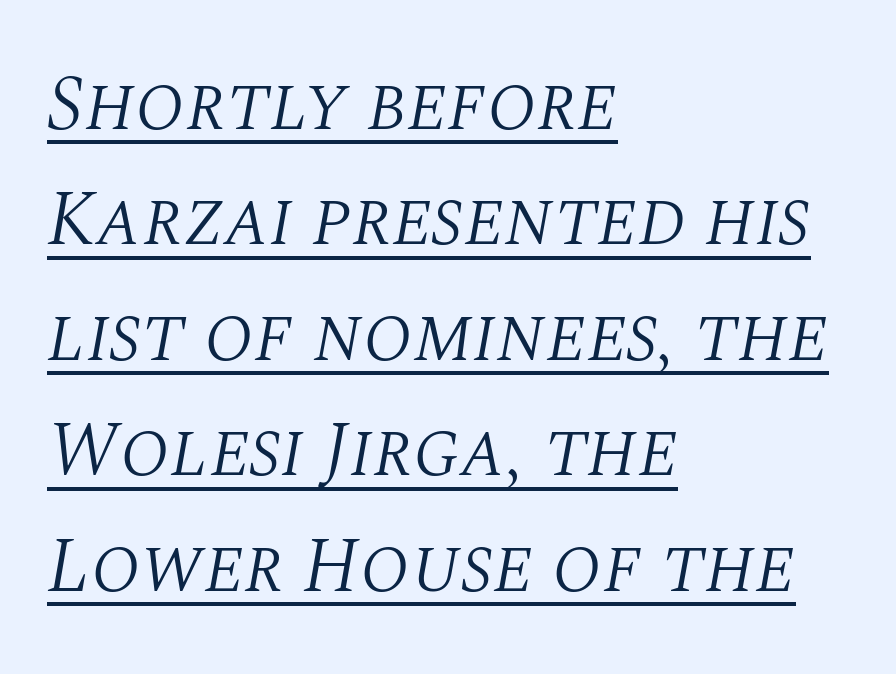
{"serif": "yes", "italic": "yes", "lean": "right", "slant_degrees": 10, "bold": "no", "weight": "light", "width": "normal", "stroke_contrast": "medium", "x_height": "large", "monospaced": "no", "underline": "yes", "align": "left", "line_spacing": "normal", "line_spacing_ratio": 1.5, "letter_spacing": "normal", "letter_spacing_em": 0.0, "glyph_px": 77}
